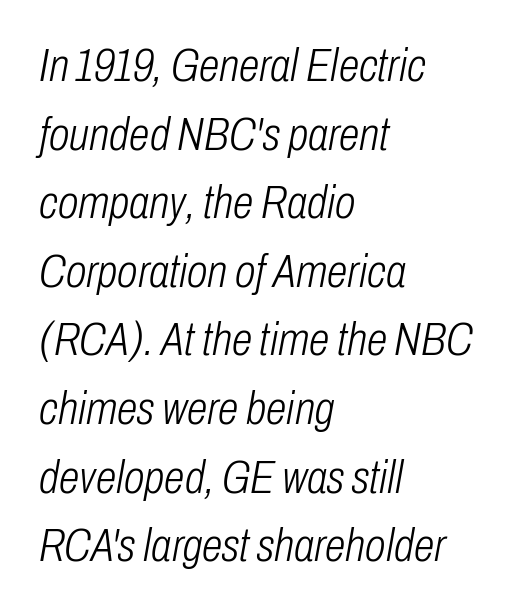
{"italic": "yes", "lean": "right", "slant_degrees": 10, "bold": "no", "weight": "light", "width": "condensed", "stroke_contrast": "low", "x_height": "medium", "monospaced": "no", "underline": "no", "align": "left", "line_spacing": "normal", "line_spacing_ratio": 1.46, "letter_spacing": "normal", "letter_spacing_em": 0.0, "glyph_px": 47}
